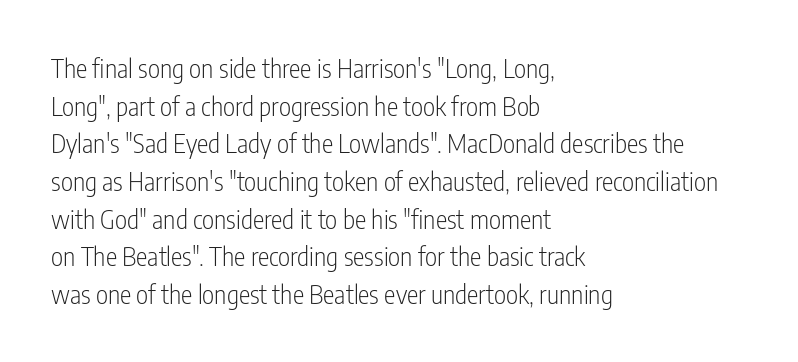
The image shows 26 px text type, upright; set left-aligned, normal line spacing (1.45x), normal letter spacing, not underlined.
